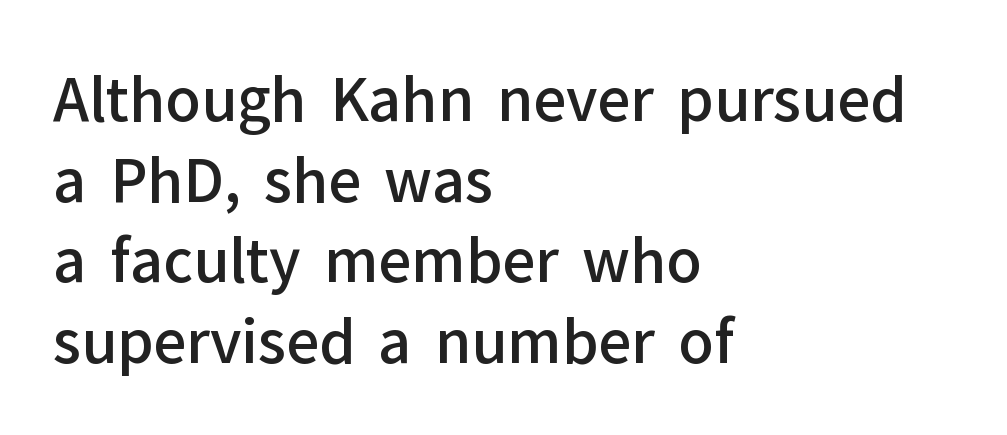
Q: Is the text bold? A: Semi-bold.
Q: Is the text italic (slanted)? A: No, it is upright.
Q: Is the typeface a serif or a sans-serif typeface? A: Sans-serif.
Q: Is the text underlined? A: No.
Q: How is the paragraph aligned? A: Left-aligned.
Q: Is the spacing between letters normal or unusually wide? A: Normal.
Q: Is the spacing between lines tight, normal or loose? A: Normal.
Q: Width (condensed, normal, or wide)? A: Normal.
Q: Stroke contrast? A: Low.
Q: x-height? A: Medium.
Q: Monospaced? A: No.
